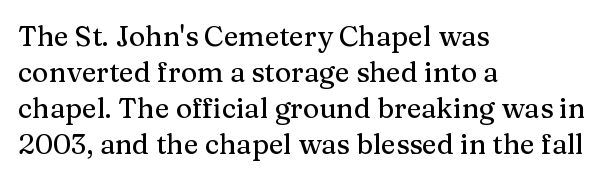
Whoever set this chose a conventional vertical rhythm. Does the type have serifs? Yes, each stem ends in a small foot. Layout note: lines flush left. Rule under the text: the space is simply empty. It's the straight-up-and-down kind of type.
